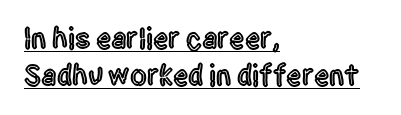
The image shows 30 px condensed sans-serif type, upright; set left-aligned, line spacing 1.23x, normal letter spacing, underlined; a large x-height.
